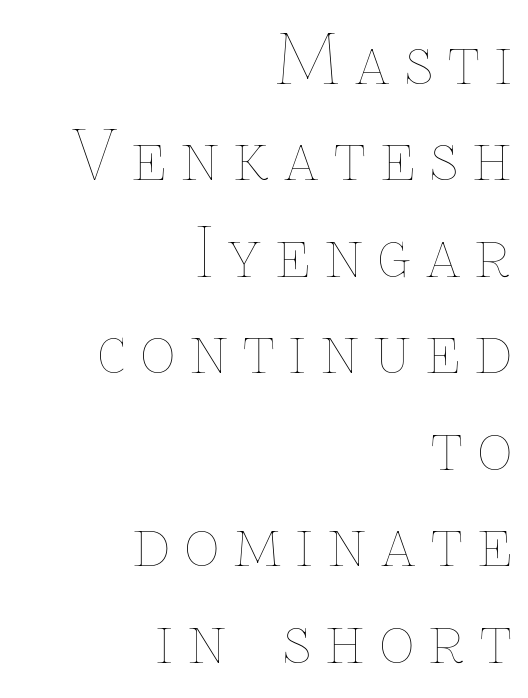
{"italic": "no", "bold": "no", "weight": "thin", "width": "normal", "stroke_contrast": "low", "x_height": "medium", "monospaced": "no", "underline": "no", "align": "right", "line_spacing": "normal", "line_spacing_ratio": 1.44, "letter_spacing": "wide", "letter_spacing_em": 0.23, "glyph_px": 67}
